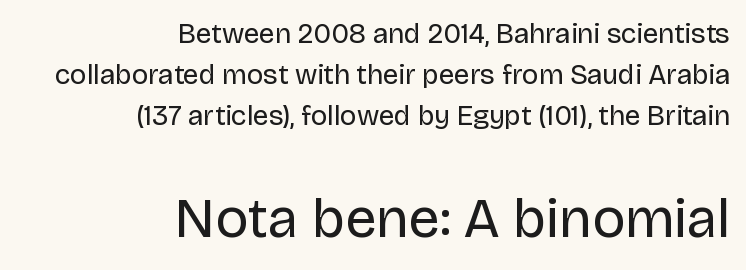
The image shows 56 px regular-weight sans-serif type, upright; set right-aligned, normal line spacing (1.47x), normal letter spacing, not underlined; the second (bottom) block is 2.0x larger; low stroke contrast and a large x-height.
